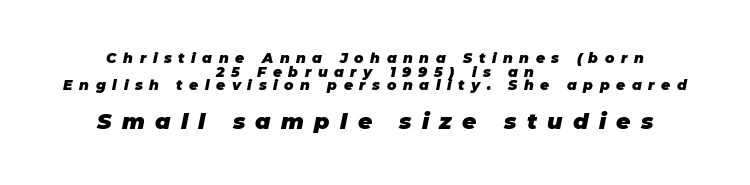
The image shows 22 px bold type, italic (leaning right); set centered, tight line spacing (0.97x), unusually wide letter spacing (+0.47 em), not underlined; the second (bottom) block is 1.57x larger.
